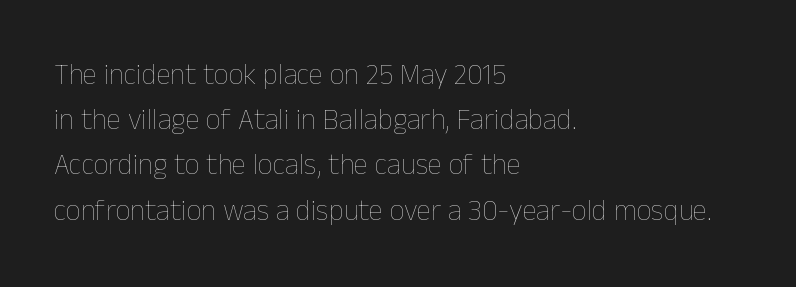
{"italic": "no", "bold": "no", "weight": "thin", "width": "normal", "stroke_contrast": "low", "x_height": "medium", "monospaced": "no", "underline": "no", "align": "left", "line_spacing": "normal", "line_spacing_ratio": 1.56, "letter_spacing": "normal", "letter_spacing_em": 0.0, "glyph_px": 29}
